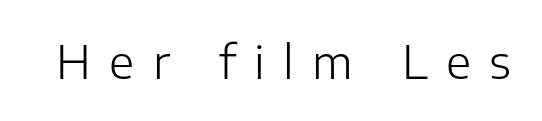
Q: Is the text bold? A: No.
Q: Is the text italic (slanted)? A: No, it is upright.
Q: Is the typeface a serif or a sans-serif typeface? A: Sans-serif.
Q: Is the text underlined? A: No.
Q: Is the spacing between letters normal or unusually wide? A: Unusually wide.
Q: Width (condensed, normal, or wide)? A: Normal.
Q: Stroke contrast? A: Low.
Q: x-height? A: Medium.
Q: Monospaced? A: No.
